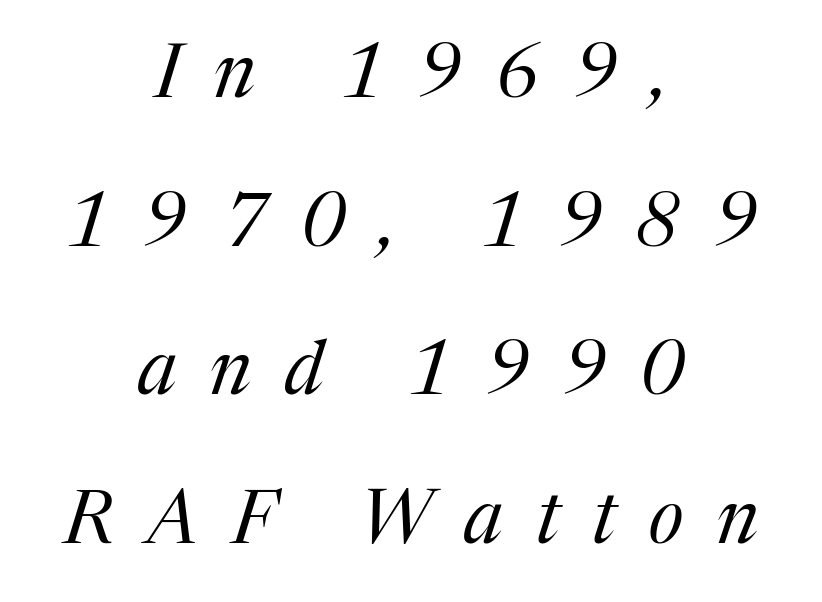
Someone cranked the tracking dial way up on this one. Italic: yes, the glyphs are oblique. The rag falls on both sides of this text block equally. The designer dialed line spacing up above the default. The weight tops out at a normal text grade. The passage shown is not underscored anywhere.
